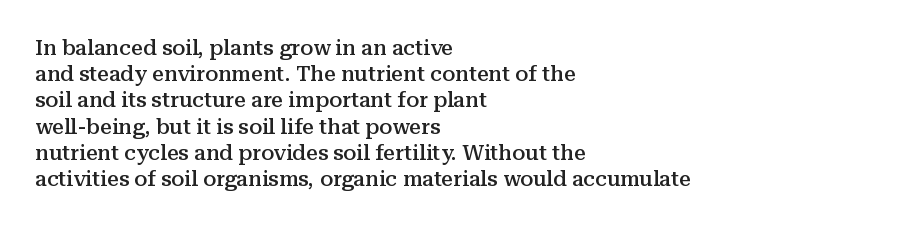
{"italic": "no", "bold": "semi", "underline": "no", "align": "left", "line_spacing": "normal", "line_spacing_ratio": 1.25, "letter_spacing": "normal", "letter_spacing_em": 0.0, "glyph_px": 21}
